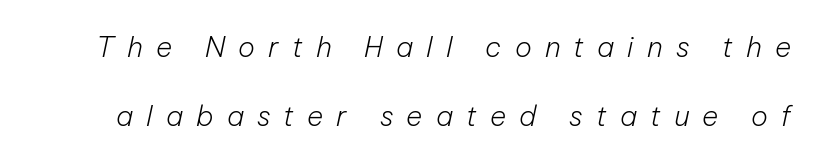
{"italic": "yes", "lean": "right", "slant_degrees": 12, "bold": "no", "weight": "light", "width": "normal", "stroke_contrast": "low", "x_height": "medium", "monospaced": "no", "underline": "no", "line_spacing": "loose", "line_spacing_ratio": 2.45, "letter_spacing": "wide", "letter_spacing_em": 0.47, "glyph_px": 28}
